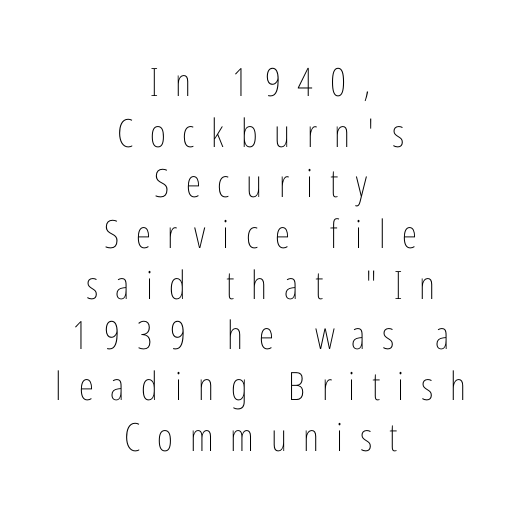
No word sits above an underline. The characters are drawn with everyday or finer stroke widths. Regarding leading, the lines here are spaced in the standard way. A roman cut, with each character standing at attention. Varying glyph widths throughout — classic text-font behaviour. Visually the block forms a symmetrical silhouette, jagged on both flanks.
